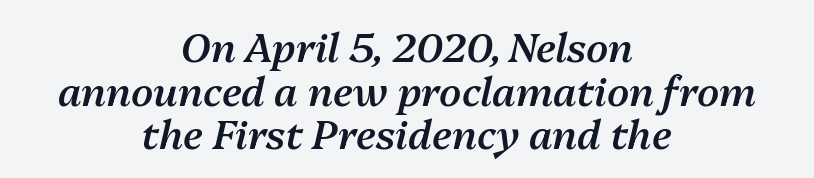
Q: Is the text bold? A: Semi-bold.
Q: Is the text italic (slanted)? A: Yes, it leans right by about 13 degrees.
Q: Is the text underlined? A: No.
Q: How is the paragraph aligned? A: Centered.
Q: Is the spacing between letters normal or unusually wide? A: Normal.
Q: Is the spacing between lines tight, normal or loose? A: Tight.
Q: Width (condensed, normal, or wide)? A: Normal.
Q: Stroke contrast? A: Medium.
Q: x-height? A: Medium.
Q: Monospaced? A: No.
